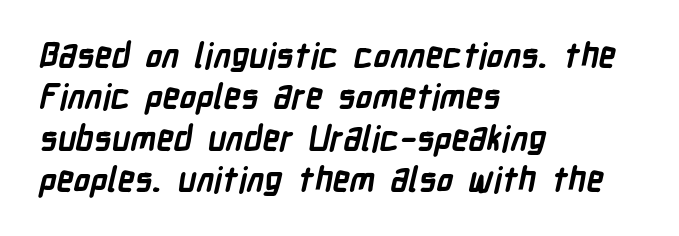
You could not count columns in this text — the font is proportionally spaced. A sans-serif font was chosen for this passage. Words float on clear page, feet unadorned. Is the type bold? Yes — the strokes are clearly thick and heavy. Is the block centered? No — it sits flush against the left margin.
